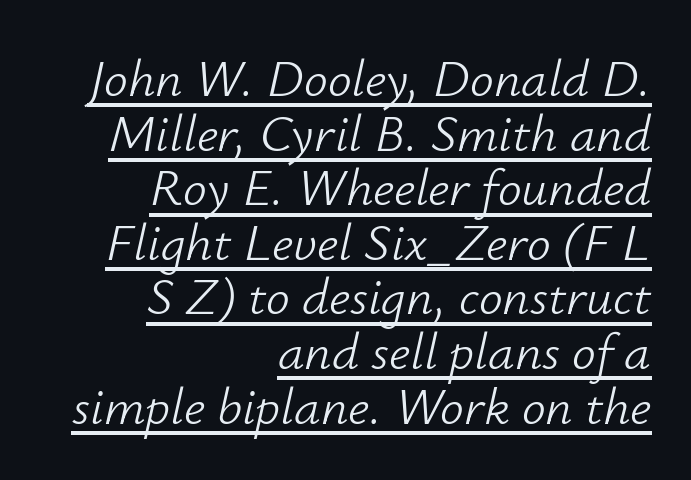
Inter-character spacing is left at the font's built-in metrics. The font is comparable to plain body text, perhaps lighter. Quick note: interline space is minimal. The rendering uses the underline text-decoration. The letters are slanted; this is an italic face. Teacher's note: observe the even right margin — that is flush-right alignment.
